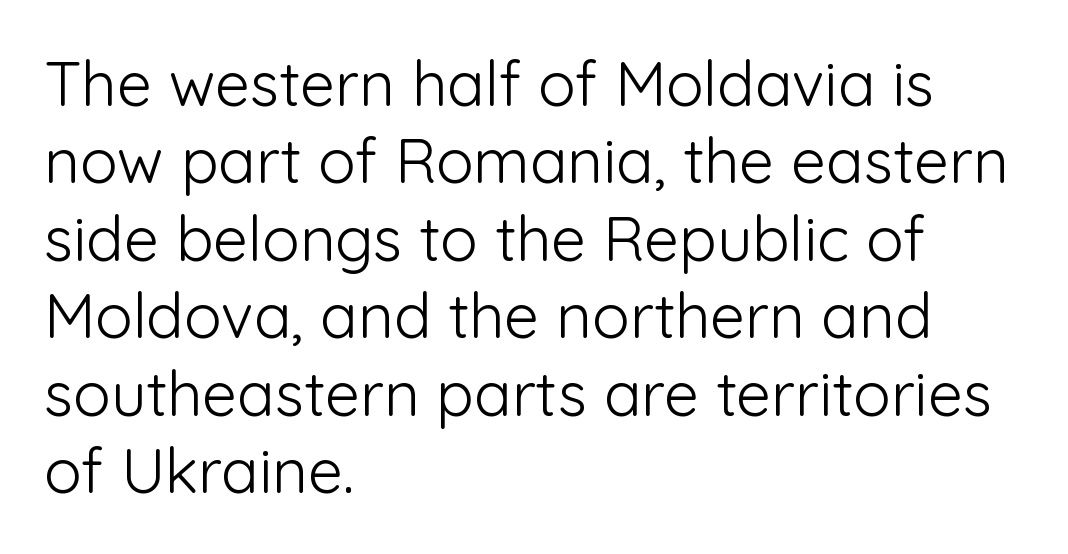
{"serif": "no", "italic": "no", "bold": "no", "weight": "light", "width": "normal", "stroke_contrast": "low", "x_height": "medium", "monospaced": "no", "underline": "no", "align": "left", "line_spacing": "normal", "line_spacing_ratio": 1.25, "letter_spacing": "normal", "letter_spacing_em": 0.0, "glyph_px": 62}
